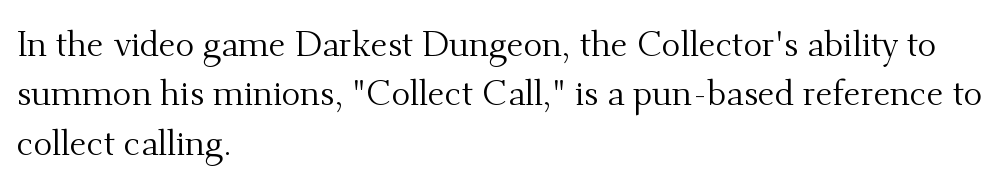
Short and long lines alike share a common starting point at left. These lines are rendered in a variable-pitch font. This sample uses an upright cut, with every glyph sitting square on the baseline. The lines sit at an ordinary, default distance from one another. How are the letters spaced? Ordinarily, with no added tracking. The glyphs are unaccompanied by any horizontal stroke below them.
